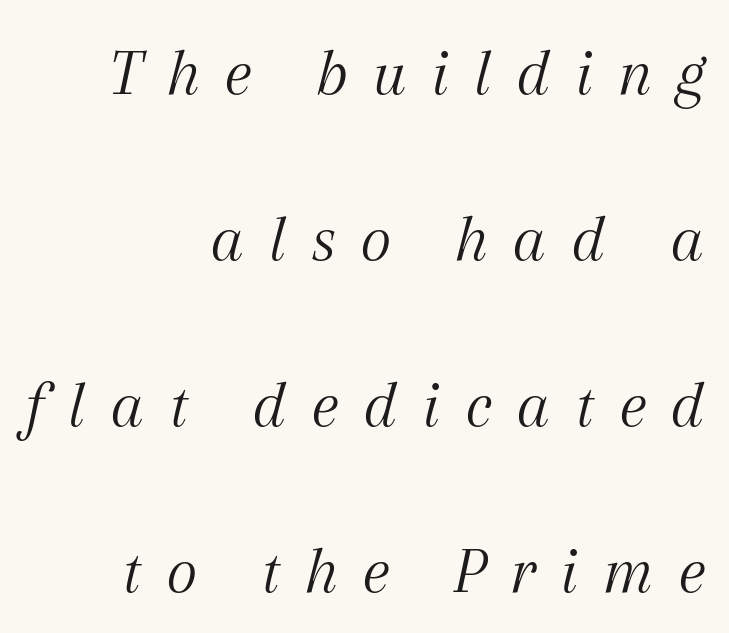
Q: Is the text bold? A: No.
Q: Is the text italic (slanted)? A: Yes, it leans right by about 12 degrees.
Q: Is the typeface a serif or a sans-serif typeface? A: Serif.
Q: Is the text underlined? A: No.
Q: How is the paragraph aligned? A: Right-aligned.
Q: Is the spacing between letters normal or unusually wide? A: Unusually wide.
Q: Is the spacing between lines tight, normal or loose? A: Loose.
Q: Width (condensed, normal, or wide)? A: Normal.
Q: Stroke contrast? A: Medium.
Q: x-height? A: Medium.
Q: Monospaced? A: No.
